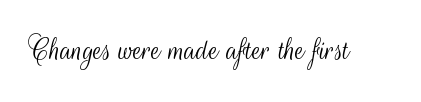
The image shows 33 px light, condensed sans-serif type; set normal letter spacing, not underlined; medium stroke contrast and a small x-height.
